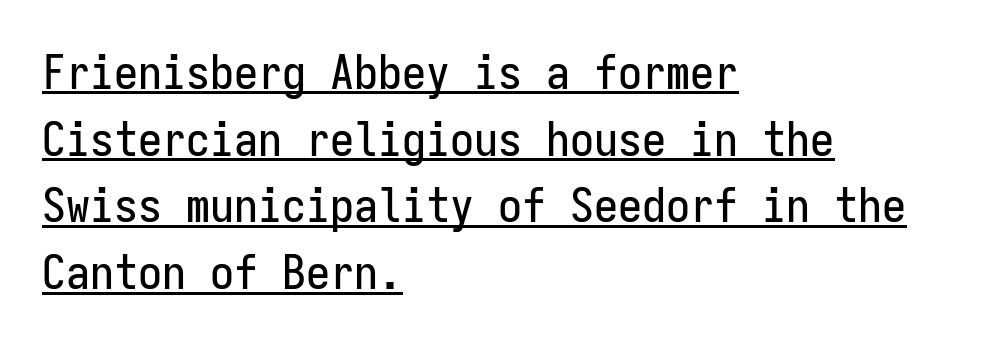
The image shows 48 px condensed sans-serif type, upright, monospaced; set left-aligned, normal line spacing (1.39x), normal letter spacing, underlined; low stroke contrast and a medium x-height.
